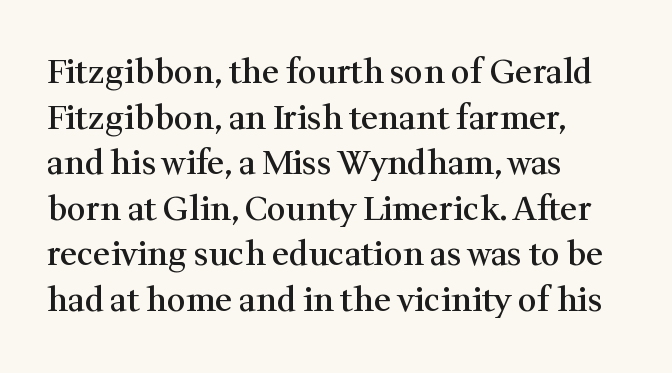
Each glyph is drawn with semibold strokes, heavier than normal yet not fully bold. The lines are quadded left. A typesetter would label this face a serif. Words appear dense and cohesive because spacing is normal. Check the space under the baseline: it is left empty. The letters advance in unequal steps, a hallmark of proportional type.
